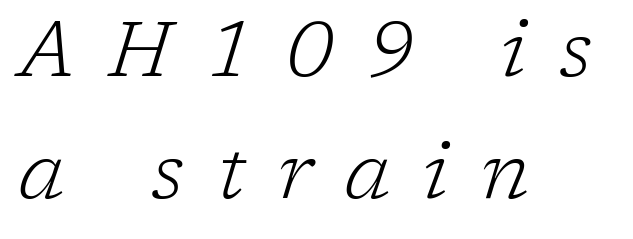
The image shows 77 px light serif type, italic (leaning right); set left-aligned, normal line spacing (1.59x), unusually wide letter spacing (+0.43 em), not underlined; low stroke contrast and a medium x-height.
